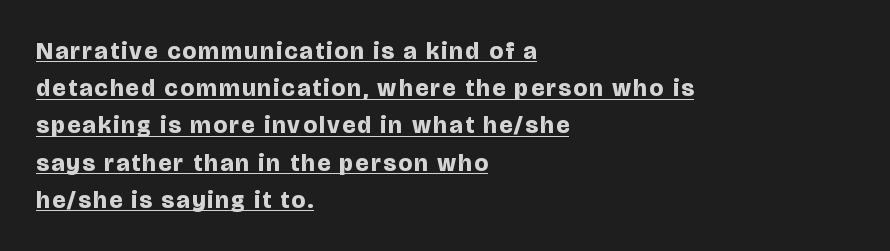
The image shows 24 px bold type, upright; set left-aligned, normal line spacing (1.55x), underlined.
